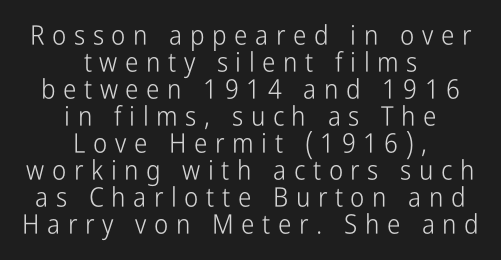
The image shows 27 px text type, upright; set centered, tight line spacing (1.0x), unusually wide letter spacing (+0.28 em), not underlined.
